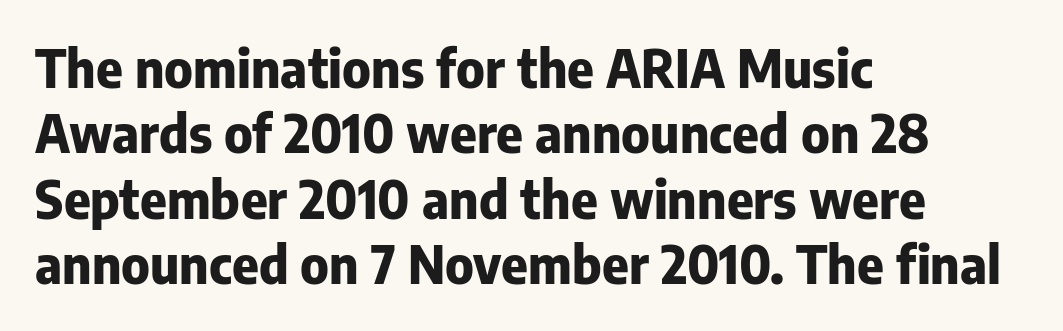
The strip under each line holds only bare page. The setting favours the left margin, as ordinary paragraphs usually do. Is there much room between lines? A standard amount, neither cramped nor airy. Nothing sits at the stroke ends, so this counts as sans-serif.
